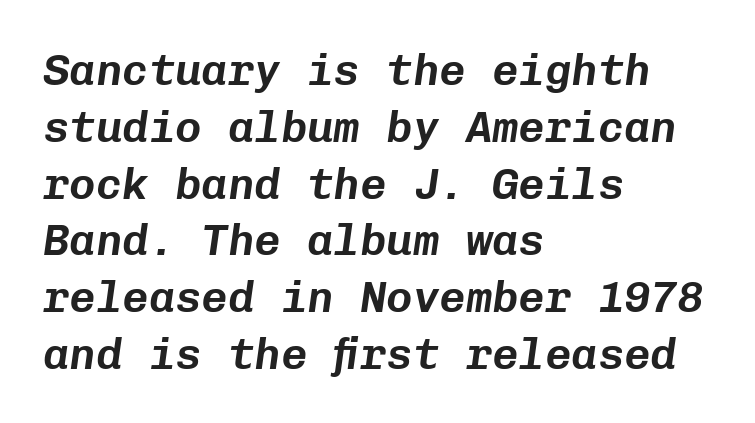
The image shows 44 px text type, italic (leaning right), monospaced; set left-aligned, normal line spacing (1.29x), normal letter spacing, not underlined; low stroke contrast and a medium x-height.
